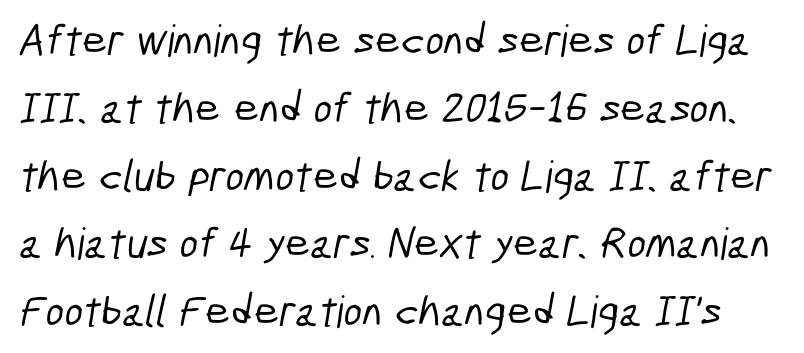
In terms of leading, this rendering sits right in the middle. Check under the words: just untouched page. Is the letter spacing exaggerated? No — it looks like the ordinary default. Check where the strokes stop: nothing finishes them off — pure sans.
